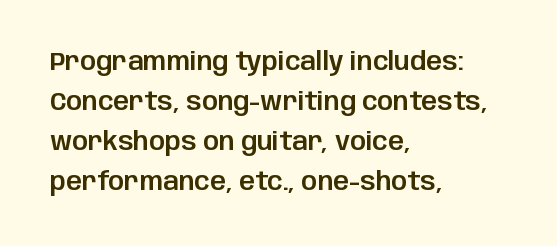
{"italic": "no", "underline": "no", "align": "left", "line_spacing": "normal", "line_spacing_ratio": 1.6, "letter_spacing": "normal", "letter_spacing_em": 0.0, "glyph_px": 25}
